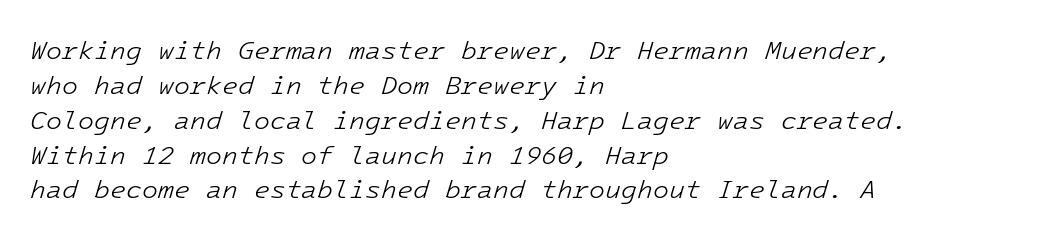
{"italic": "yes", "lean": "right", "slant_degrees": 16, "bold": "no", "underline": "no", "align": "left", "line_spacing": "normal", "line_spacing_ratio": 1.34, "letter_spacing": "normal", "letter_spacing_em": 0.0, "glyph_px": 26}
